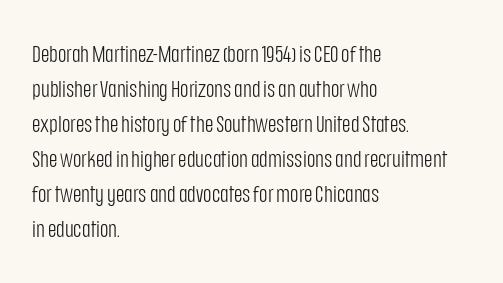
{"italic": "no", "bold": "no", "underline": "no", "align": "left", "line_spacing": "normal", "line_spacing_ratio": 1.52, "letter_spacing": "normal", "letter_spacing_em": 0.0, "glyph_px": 23}
